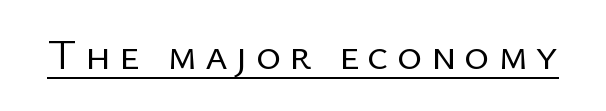
{"serif": "no", "italic": "no", "bold": "no", "weight": "regular", "width": "normal", "stroke_contrast": "low", "x_height": "medium", "monospaced": "no", "underline": "yes", "glyph_px": 43}
